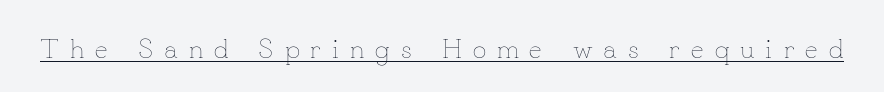
{"italic": "no", "bold": "no", "underline": "yes", "letter_spacing": "wide", "letter_spacing_em": 0.4, "glyph_px": 27}
